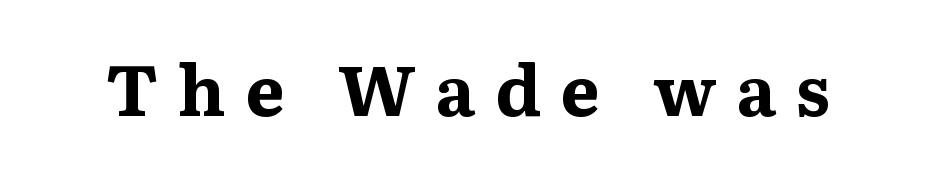
{"serif": "yes", "italic": "no", "bold": "yes", "weight": "bold", "width": "normal", "stroke_contrast": "medium", "x_height": "medium", "monospaced": "no", "underline": "no", "letter_spacing": "wide", "letter_spacing_em": 0.28, "glyph_px": 70}
